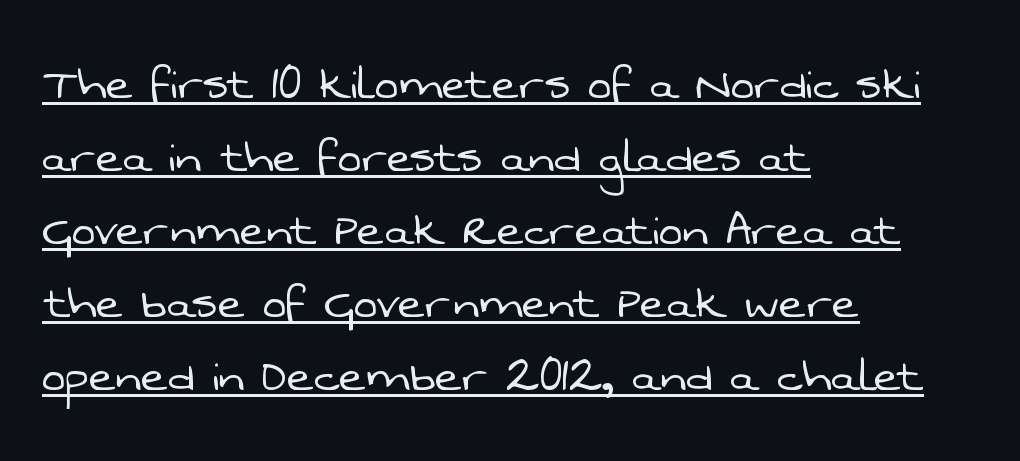
{"serif": "no", "bold": "no", "weight": "light", "width": "normal", "stroke_contrast": "low", "x_height": "medium", "monospaced": "no", "underline": "yes", "align": "left", "line_spacing": "normal", "line_spacing_ratio": 1.28, "letter_spacing": "normal", "letter_spacing_em": 0.0, "glyph_px": 57}
